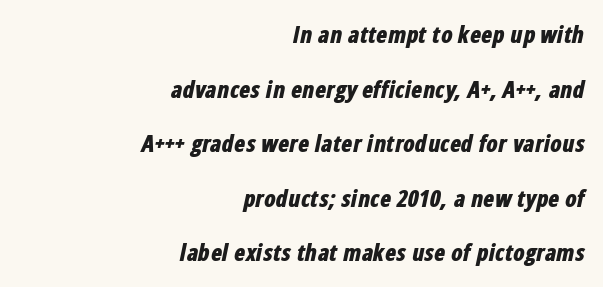
{"italic": "yes", "lean": "right", "slant_degrees": 12, "bold": "yes", "underline": "no", "align": "right", "line_spacing": "loose", "line_spacing_ratio": 2.37, "letter_spacing": "normal", "letter_spacing_em": 0.0, "glyph_px": 23}
